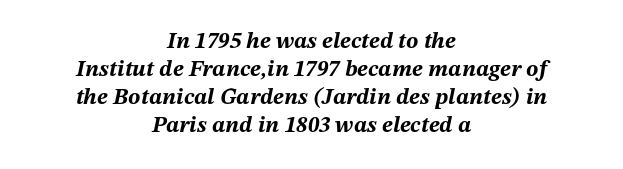
{"italic": "yes", "lean": "right", "slant_degrees": 12, "bold": "yes", "underline": "no", "align": "center", "line_spacing_ratio": 1.22, "letter_spacing": "normal", "letter_spacing_em": 0.0, "glyph_px": 23}
